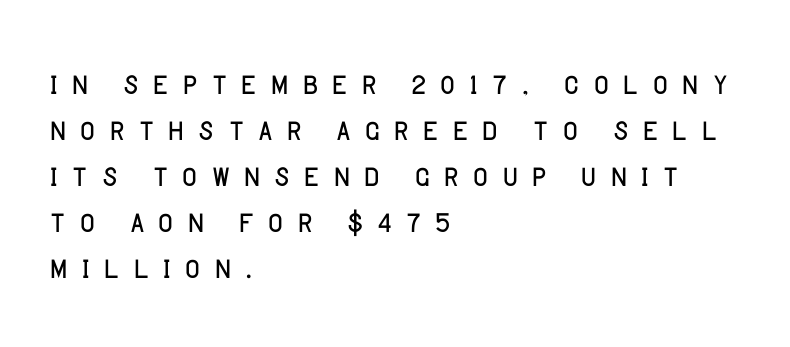
{"serif": "no", "italic": "no", "bold": "no", "weight": "light", "width": "normal", "stroke_contrast": "low", "x_height": "large", "monospaced": "no", "underline": "no", "align": "left", "line_spacing": "tight", "line_spacing_ratio": 1.12, "letter_spacing": "wide", "letter_spacing_em": 0.26, "glyph_px": 41}
